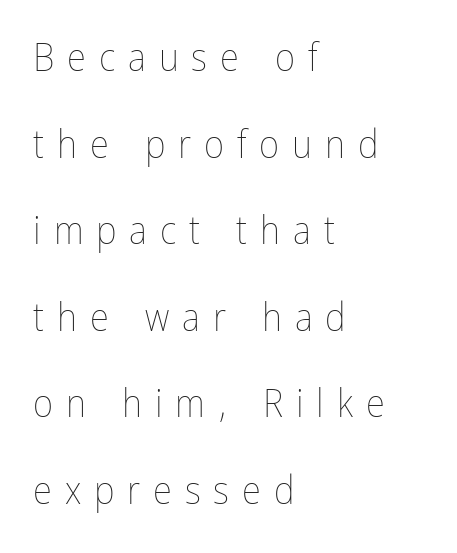
{"italic": "no", "bold": "no", "weight": "thin", "width": "condensed", "stroke_contrast": "low", "x_height": "medium", "monospaced": "no", "underline": "no", "align": "left", "line_spacing": "loose", "line_spacing_ratio": 2.22, "letter_spacing": "wide", "letter_spacing_em": 0.33, "glyph_px": 39}
